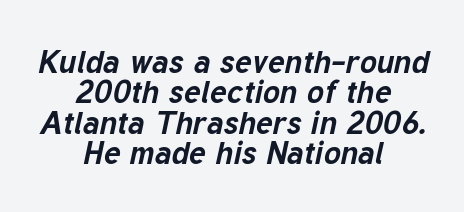
The image shows 32 px bold type, italic (leaning right); set centered, tight line spacing (0.95x), normal letter spacing, not underlined; low stroke contrast and a medium x-height.
